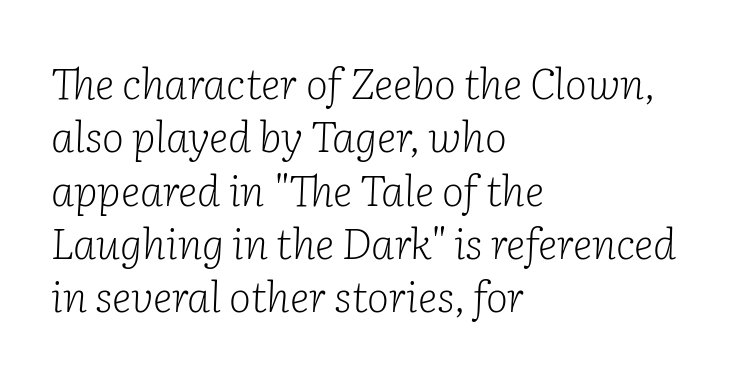
Q: Is the text bold? A: No.
Q: Is the text italic (slanted)? A: Yes, it leans right by about 2 degrees.
Q: Is the typeface a serif or a sans-serif typeface? A: Serif.
Q: Is the text underlined? A: No.
Q: How is the paragraph aligned? A: Left-aligned.
Q: Is the spacing between letters normal or unusually wide? A: Normal.
Q: Is the spacing between lines tight, normal or loose? A: Normal.
Q: Width (condensed, normal, or wide)? A: Normal.
Q: Stroke contrast? A: Low.
Q: x-height? A: Medium.
Q: Monospaced? A: No.
